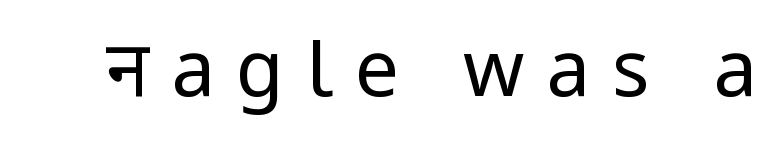
The image shows 78 px regular-weight sans-serif type, upright; set unusually wide letter spacing (+0.28 em), not underlined; low stroke contrast and a medium x-height.
